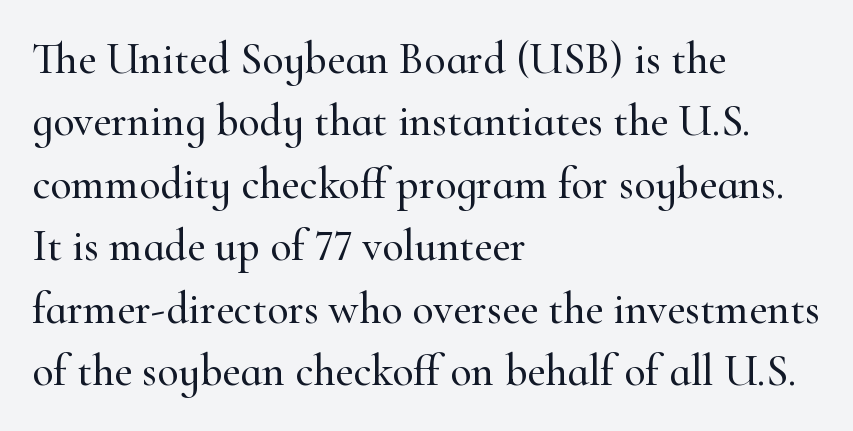
Q: Is the text italic (slanted)? A: No, it is upright.
Q: Is the typeface a serif or a sans-serif typeface? A: Serif.
Q: Is the text underlined? A: No.
Q: How is the paragraph aligned? A: Left-aligned.
Q: Is the spacing between letters normal or unusually wide? A: Normal.
Q: Is the spacing between lines tight, normal or loose? A: Normal.
Q: Width (condensed, normal, or wide)? A: Normal.
Q: Stroke contrast? A: High.
Q: x-height? A: Small.
Q: Monospaced? A: No.
